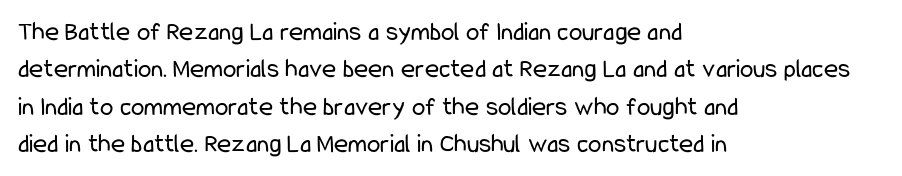
Q: Is the text bold? A: No.
Q: Is the text italic (slanted)? A: No, it is upright.
Q: Is the text underlined? A: No.
Q: How is the paragraph aligned? A: Left-aligned.
Q: Is the spacing between letters normal or unusually wide? A: Normal.
Q: Is the spacing between lines tight, normal or loose? A: Normal.
